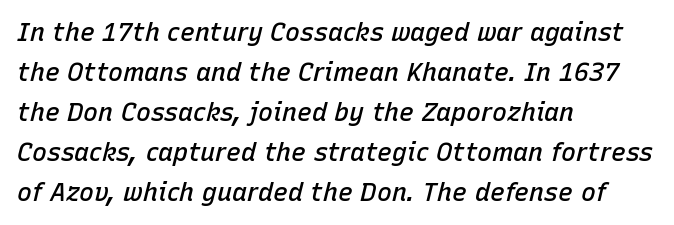
Q: Is the text bold? A: Semi-bold.
Q: Is the text italic (slanted)? A: Yes, it leans right by about 15 degrees.
Q: Is the text underlined? A: No.
Q: How is the paragraph aligned? A: Left-aligned.
Q: Is the spacing between letters normal or unusually wide? A: Normal.
Q: Is the spacing between lines tight, normal or loose? A: Normal.
